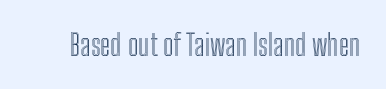
Q: Is the text italic (slanted)? A: No, it is upright.
Q: Is the text underlined? A: No.
Q: Is the spacing between letters normal or unusually wide? A: Normal.
Q: Width (condensed, normal, or wide)? A: Condensed.
Q: x-height? A: Medium.
Q: Monospaced? A: No.
